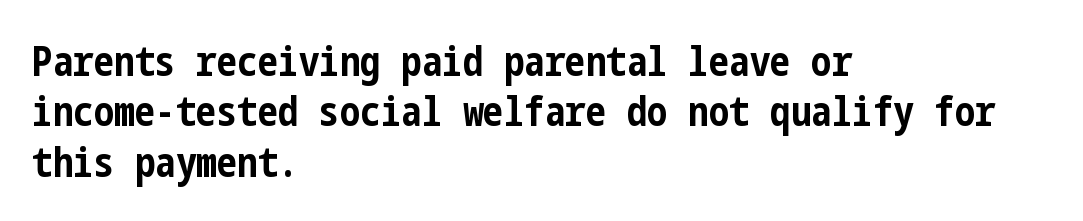
{"serif": "no", "italic": "no", "bold": "yes", "weight": "bold", "width": "condensed", "stroke_contrast": "low", "x_height": "medium", "underline": "no", "align": "left", "line_spacing_ratio": 1.23, "letter_spacing": "normal", "letter_spacing_em": 0.0, "glyph_px": 41}
